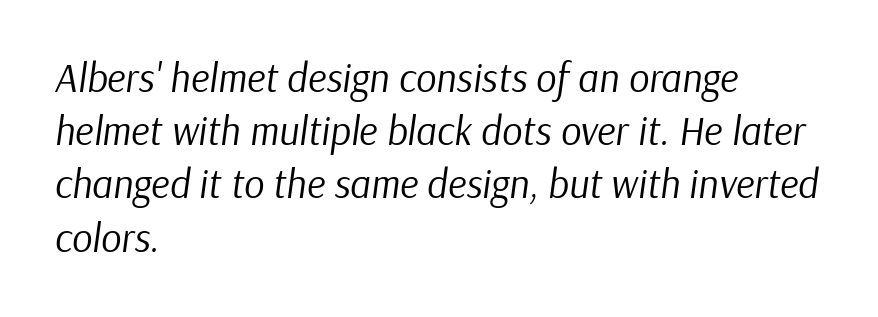
Reading down the column, the eye jumps a familiar distance to each next line. Letter spacing: default. Underlining? Definitely not there. The rendering applies a slant to the glyphs.
